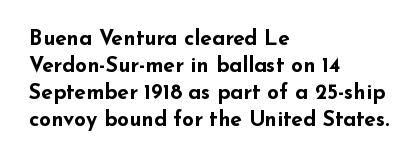
Which margin do the lines hug? The left one — the right edge is uneven. The foot of each line stays bare and open. Strokes here are thick enough to call this a true bold. Does the lettering tilt? It doesn't — this is upright. You could call the tracking neutral — neither tight nor loose. Interline gaps are of average width in this sample.
